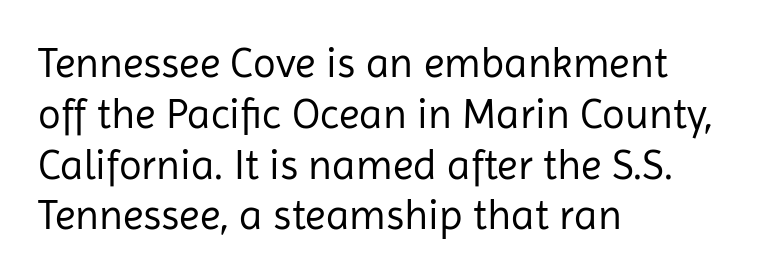
Q: Is the text bold? A: No.
Q: Is the text italic (slanted)? A: No, it is upright.
Q: Is the typeface a serif or a sans-serif typeface? A: Sans-serif.
Q: Is the text underlined? A: No.
Q: How is the paragraph aligned? A: Left-aligned.
Q: Is the spacing between letters normal or unusually wide? A: Normal.
Q: Width (condensed, normal, or wide)? A: Normal.
Q: Stroke contrast? A: Low.
Q: x-height? A: Medium.
Q: Monospaced? A: No.
